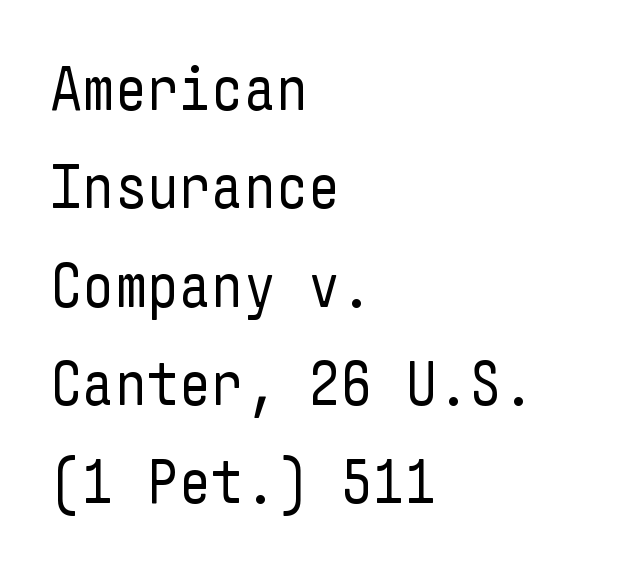
The image shows 63 px regular-weight, condensed sans-serif type, upright; set left-aligned, normal line spacing (1.56x), normal letter spacing, not underlined; low stroke contrast and a medium x-height.
